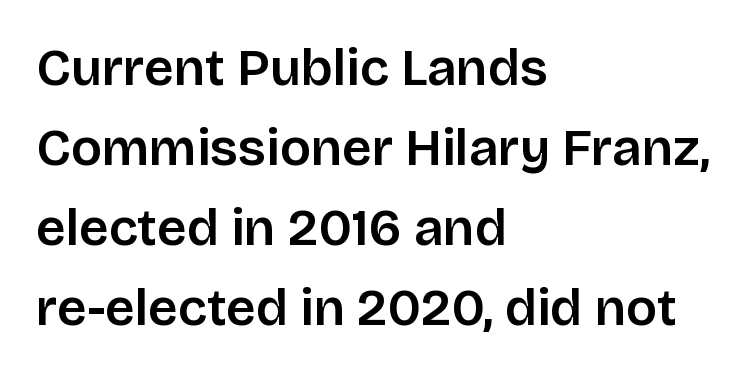
Q: Is the text bold? A: Semi-bold.
Q: Is the text italic (slanted)? A: No, it is upright.
Q: Is the typeface a serif or a sans-serif typeface? A: Sans-serif.
Q: Is the text underlined? A: No.
Q: How is the paragraph aligned? A: Left-aligned.
Q: Is the spacing between letters normal or unusually wide? A: Normal.
Q: Is the spacing between lines tight, normal or loose? A: Normal.
Q: Width (condensed, normal, or wide)? A: Normal.
Q: Stroke contrast? A: Low.
Q: x-height? A: Large.
Q: Monospaced? A: No.
